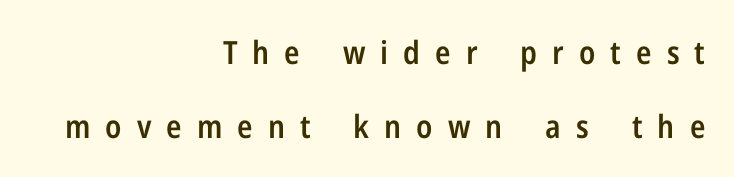
Quick note: interline space is abundant. These lines have a slow, spaced-out rhythm from letter to letter. The passage shown is typed in a proportional face where columns would drift. Bold? Not quite — semibold, heavier than regular but stopping short.
